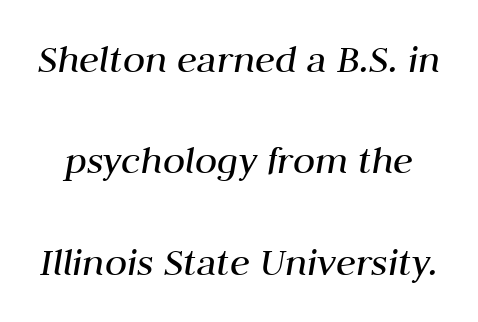
Has an underline been added? It has not. Spacing between characters is what you'd get straight out of the box. Heaviness? Minimal to ordinary, like unemphasized prose. The rendering uses natural spacing where letterforms have individual widths.
